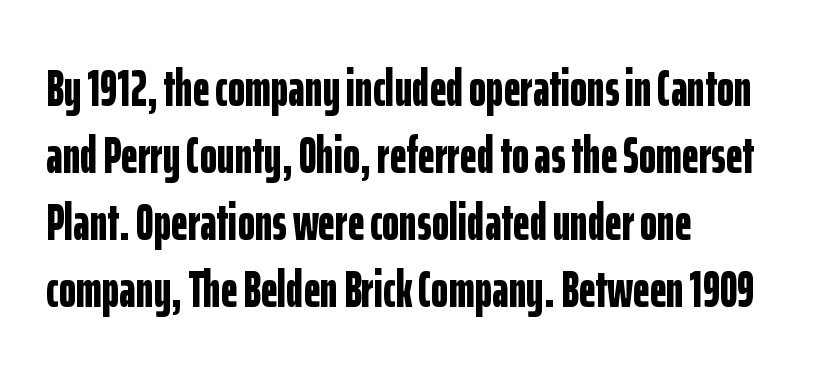
Q: Is the text bold? A: Yes.
Q: Is the text italic (slanted)? A: No, it is upright.
Q: Is the typeface a serif or a sans-serif typeface? A: Sans-serif.
Q: Is the text underlined? A: No.
Q: How is the paragraph aligned? A: Left-aligned.
Q: Is the spacing between letters normal or unusually wide? A: Normal.
Q: Is the spacing between lines tight, normal or loose? A: Normal.
Q: Width (condensed, normal, or wide)? A: Condensed.
Q: Stroke contrast? A: Low.
Q: x-height? A: Medium.
Q: Monospaced? A: No.
